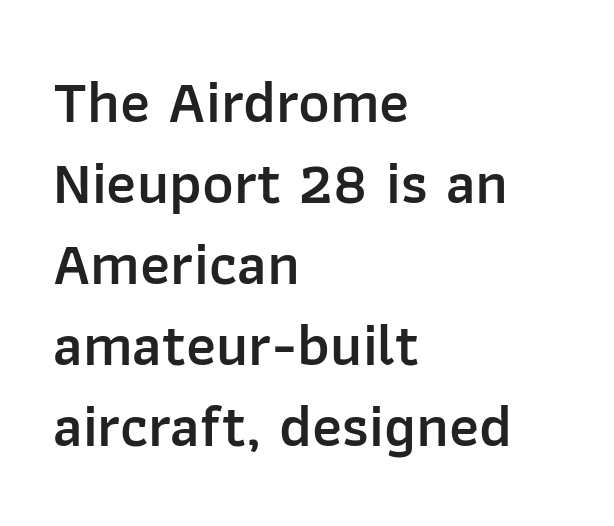
Q: Is the text bold? A: Semi-bold.
Q: Is the text italic (slanted)? A: No, it is upright.
Q: Is the typeface a serif or a sans-serif typeface? A: Sans-serif.
Q: Is the text underlined? A: No.
Q: How is the paragraph aligned? A: Left-aligned.
Q: Is the spacing between letters normal or unusually wide? A: Normal.
Q: Is the spacing between lines tight, normal or loose? A: Normal.
Q: Width (condensed, normal, or wide)? A: Normal.
Q: Stroke contrast? A: Low.
Q: x-height? A: Medium.
Q: Monospaced? A: No.
